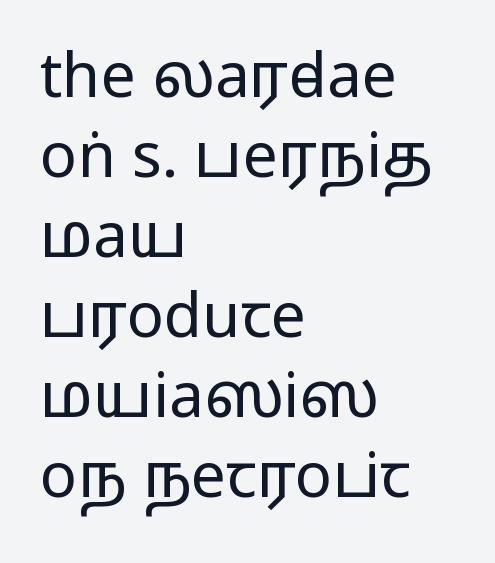
The image shows 62 px regular-weight, wide sans-serif type, upright; set left-aligned, normal line spacing (1.29x), normal letter spacing, not underlined; low stroke contrast and a medium x-height.
